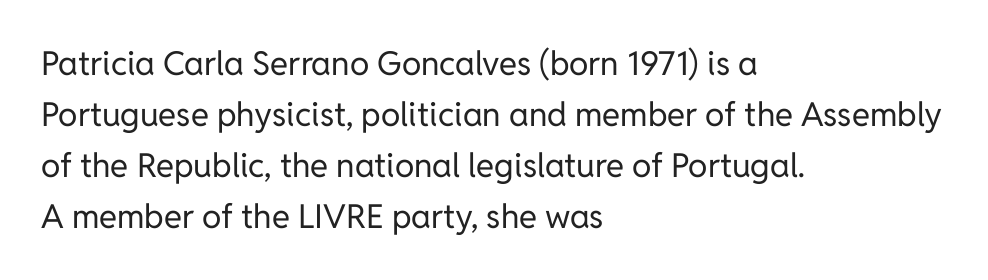
{"serif": "no", "italic": "no", "bold": "no", "weight": "regular", "width": "normal", "stroke_contrast": "low", "x_height": "medium", "monospaced": "no", "underline": "no", "align": "left", "line_spacing": "normal", "line_spacing_ratio": 1.55, "letter_spacing": "normal", "letter_spacing_em": 0.0, "glyph_px": 33}
